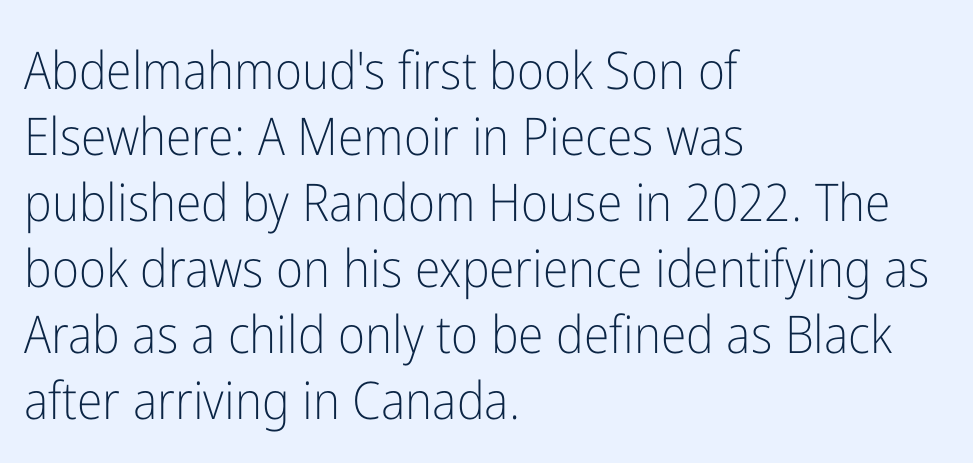
Q: Is the text bold? A: No.
Q: Is the text italic (slanted)? A: No, it is upright.
Q: Is the typeface a serif or a sans-serif typeface? A: Sans-serif.
Q: Is the text underlined? A: No.
Q: How is the paragraph aligned? A: Left-aligned.
Q: Is the spacing between letters normal or unusually wide? A: Normal.
Q: Is the spacing between lines tight, normal or loose? A: Normal.
Q: Width (condensed, normal, or wide)? A: Condensed.
Q: Stroke contrast? A: Low.
Q: x-height? A: Medium.
Q: Monospaced? A: No.
